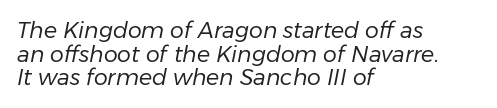
Q: Is the text bold? A: No.
Q: Is the text italic (slanted)? A: Yes, it leans right by about 11 degrees.
Q: Is the text underlined? A: No.
Q: How is the paragraph aligned? A: Left-aligned.
Q: Is the spacing between letters normal or unusually wide? A: Normal.
Q: Is the spacing between lines tight, normal or loose? A: Tight.
